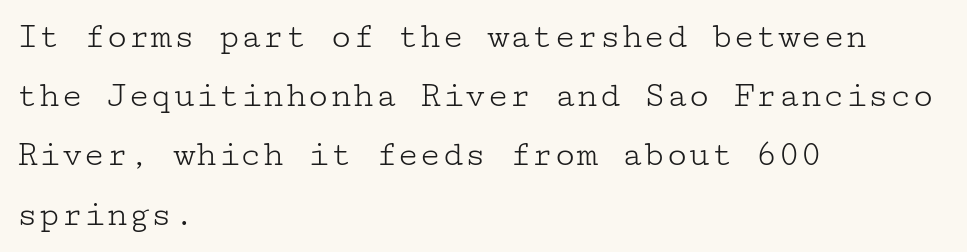
The image shows 37 px light, wide serif type, upright; set left-aligned, normal line spacing (1.6x), normal letter spacing, not underlined; low stroke contrast and a medium x-height.
